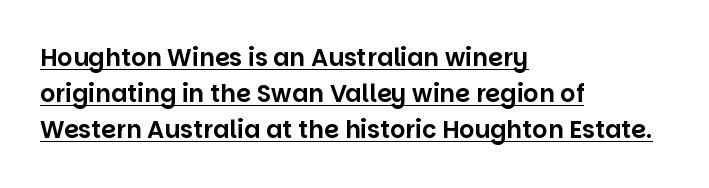
One-word summary of the alignment: left. Ordinary non-slanted type is in use. Looks like someone drew a line under every word here. The type is set solid horizontally, with unmodified tracking.
